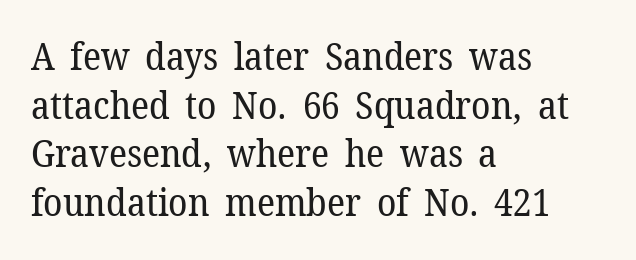
The image shows 39 px regular-weight serif type, upright; set left-aligned, normal line spacing (1.25x), normal letter spacing, not underlined; low stroke contrast and a medium x-height.
